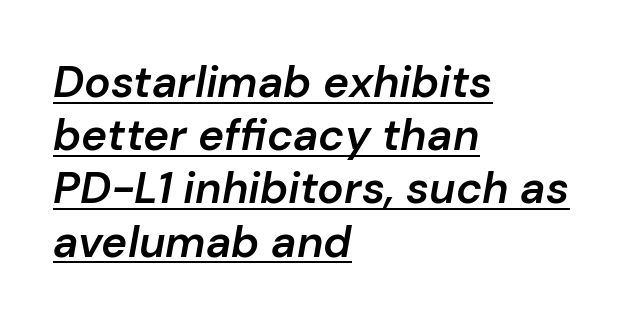
The face used here is rendered with its standard letterfit. Is the block centered? No — it sits flush against the left margin. If you drew a line through each stem, it would be angled. Students, observe the line beneath the letters — that is underlining. Does the weight exceed regular? Yes, but only to semibold. Is this a fixed-width face? No — the glyphs have proportional, varying widths.
